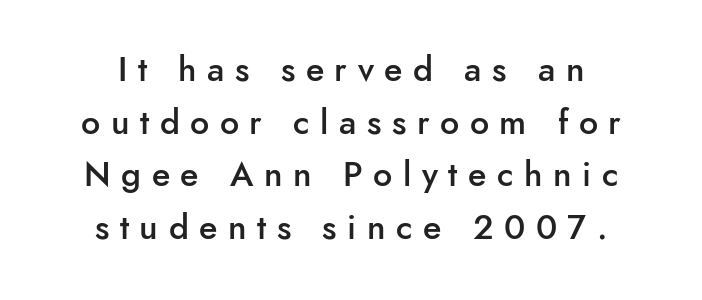
{"serif": "no", "italic": "no", "bold": "semi", "weight": "semibold", "width": "normal", "stroke_contrast": "low", "x_height": "small", "monospaced": "no", "underline": "no", "line_spacing": "normal", "line_spacing_ratio": 1.55, "letter_spacing": "wide", "letter_spacing_em": 0.31, "glyph_px": 34}
